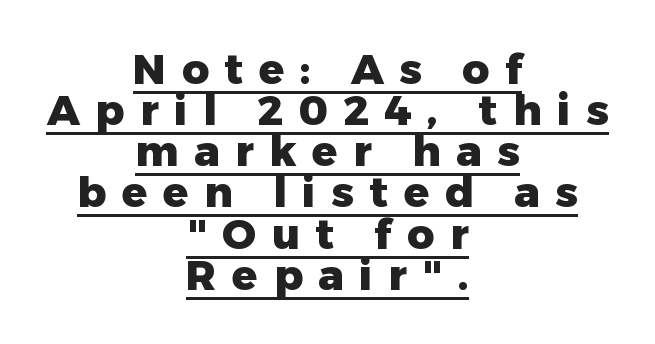
Do the letters lean? They stand straight. Proportional: the letters do not fall into vertical columns. Emphasis by weight is at full strength: bold. A rule runs beneath these lines of type.
